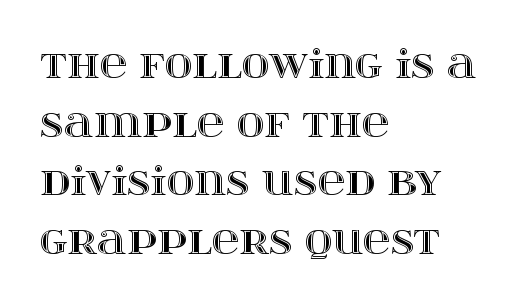
Vertically, the passage feels balanced, rows spaced as you'd expect. Does the lettering tilt? It doesn't — this is upright. The glyphs are unaccompanied by any horizontal stroke below them. The rendering keeps characters at their native spacing. Note the varied advance widths — an 'i' is clearly narrower than an 'm'.
